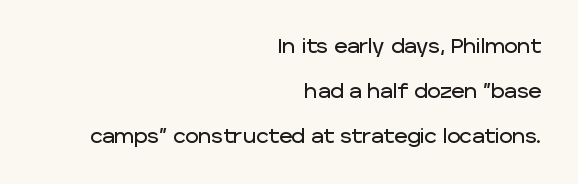
{"italic": "no", "underline": "no", "align": "right", "line_spacing": "loose", "line_spacing_ratio": 2.25, "letter_spacing": "normal", "letter_spacing_em": 0.0, "glyph_px": 20}
